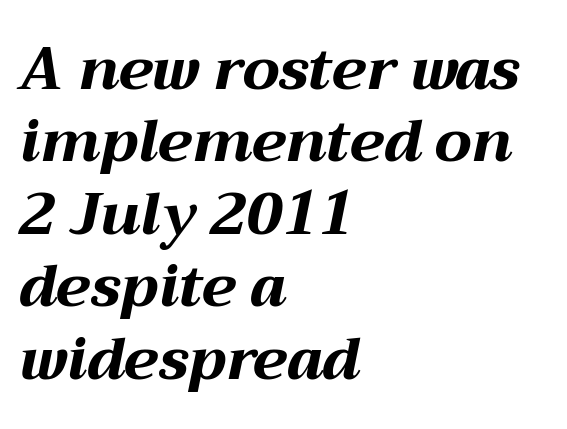
Q: Is the text bold? A: Yes.
Q: Is the text italic (slanted)? A: Yes, it leans right by about 12 degrees.
Q: Is the text underlined? A: No.
Q: How is the paragraph aligned? A: Left-aligned.
Q: Is the spacing between letters normal or unusually wide? A: Normal.
Q: Is the spacing between lines tight, normal or loose? A: Normal.
Q: Width (condensed, normal, or wide)? A: Wide.
Q: Stroke contrast? A: Medium.
Q: x-height? A: Medium.
Q: Monospaced? A: No.
